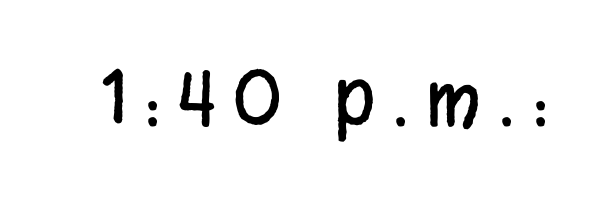
{"serif": "no", "italic": "no", "width": "condensed", "stroke_contrast": "low", "x_height": "large", "monospaced": "no", "underline": "no", "letter_spacing": "wide", "letter_spacing_em": 0.23, "glyph_px": 73}
